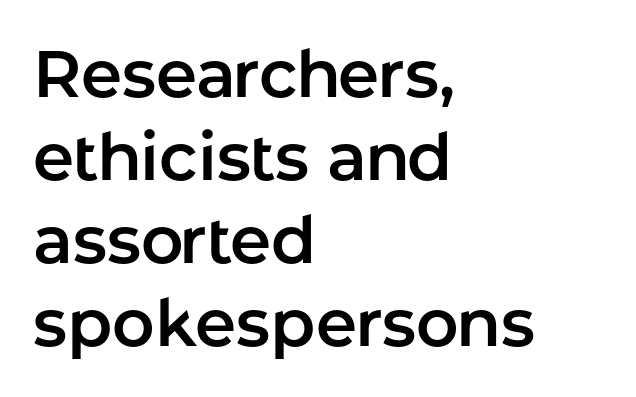
Q: Is the text italic (slanted)? A: No, it is upright.
Q: Is the typeface a serif or a sans-serif typeface? A: Sans-serif.
Q: Is the text underlined? A: No.
Q: How is the paragraph aligned? A: Left-aligned.
Q: Is the spacing between letters normal or unusually wide? A: Normal.
Q: Is the spacing between lines tight, normal or loose? A: Normal.
Q: Width (condensed, normal, or wide)? A: Normal.
Q: Stroke contrast? A: Low.
Q: x-height? A: Medium.
Q: Monospaced? A: No.
